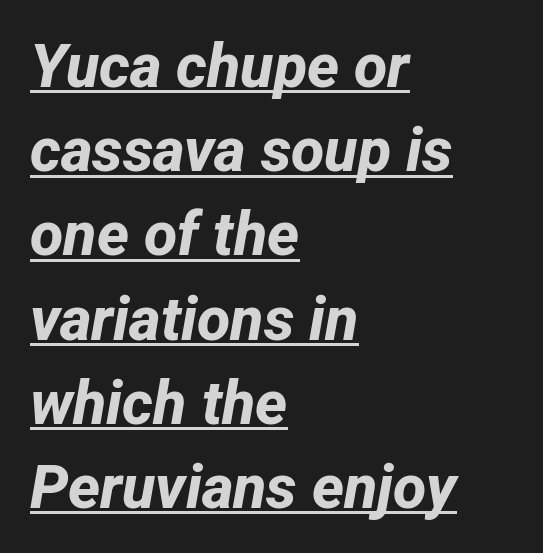
The image shows 61 px bold sans-serif type; set left-aligned, normal line spacing (1.38x), normal letter spacing, underlined; low stroke contrast and a medium x-height.
